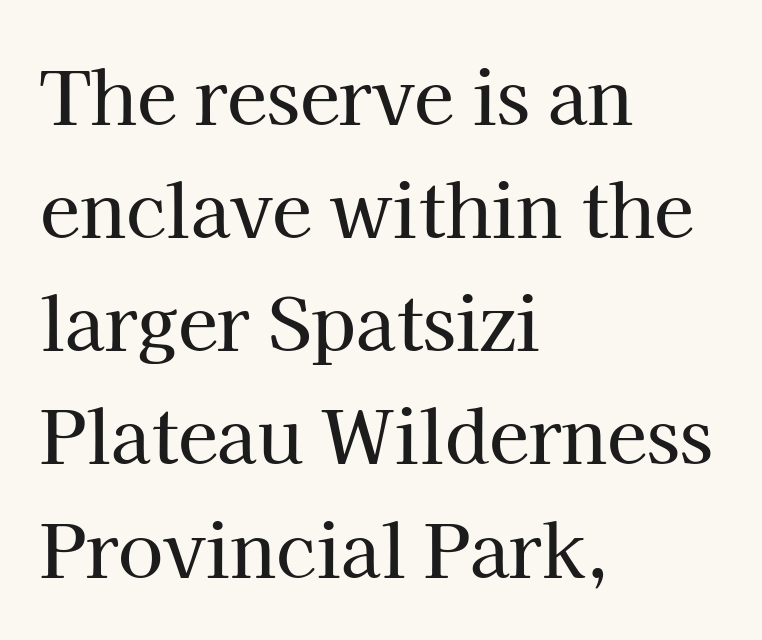
{"serif": "yes", "italic": "no", "width": "normal", "stroke_contrast": "high", "x_height": "medium", "monospaced": "no", "underline": "no", "align": "left", "line_spacing": "normal", "line_spacing_ratio": 1.55, "letter_spacing": "normal", "letter_spacing_em": 0.0, "glyph_px": 73}
